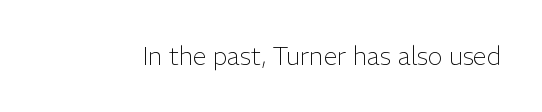
The rendering keeps characters at their native spacing. The font sits on the lighter half of the weight spectrum, regular included. Quick note: underline off. Is there any slant? The stems are plumb.
